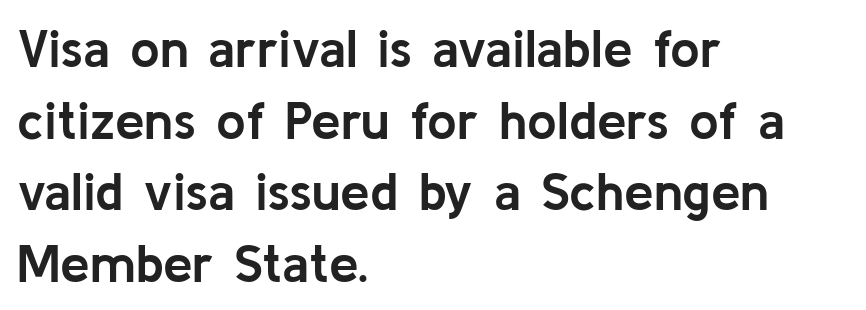
The image shows 53 px semibold sans-serif type, upright; set left-aligned, normal line spacing (1.35x), normal letter spacing, not underlined; low stroke contrast and a medium x-height.
